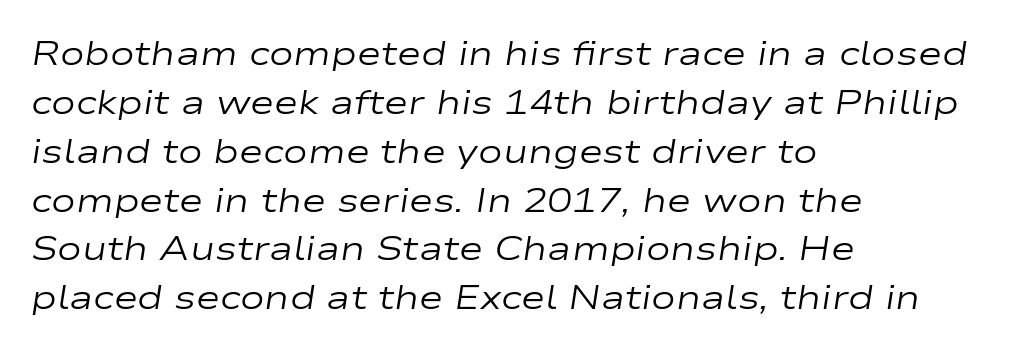
{"italic": "yes", "lean": "right", "slant_degrees": 9, "bold": "no", "weight": "regular", "width": "wide", "stroke_contrast": "low", "x_height": "medium", "monospaced": "no", "underline": "no", "align": "left", "line_spacing": "normal", "line_spacing_ratio": 1.48, "letter_spacing": "normal", "letter_spacing_em": 0.0, "glyph_px": 33}
